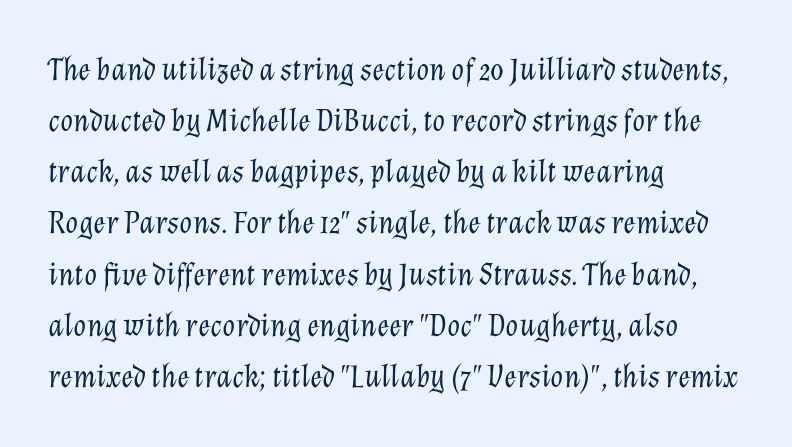
Inter-character spacing is left at the font's built-in metrics. The compositor pushed each line to the left boundary. The passage shown leans; its letterforms are oblique. Just letters on the line, the space beneath them empty. Is this a fixed-width face? No — the glyphs have proportional, varying widths. Compared with typical paragraphs, the rows here are spaced about the same.
